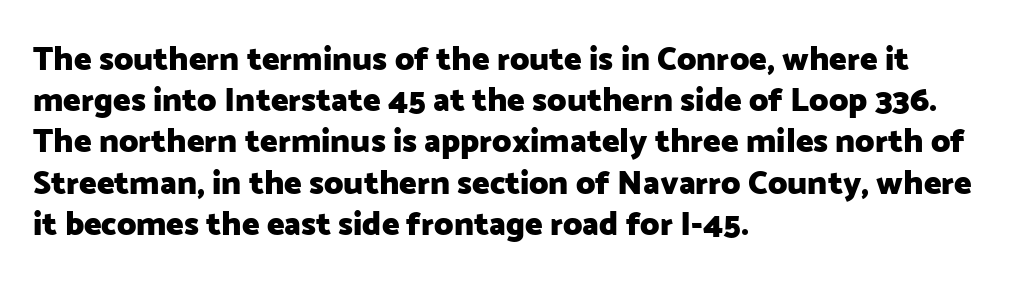
{"serif": "no", "italic": "no", "bold": "yes", "weight": "heavy", "width": "normal", "stroke_contrast": "low", "x_height": "medium", "monospaced": "no", "underline": "no", "align": "left", "line_spacing": "normal", "line_spacing_ratio": 1.25, "letter_spacing": "normal", "letter_spacing_em": 0.0, "glyph_px": 33}
